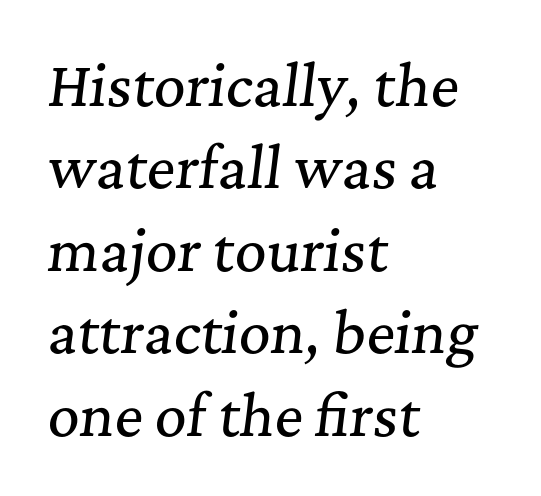
Q: Is the text italic (slanted)? A: Yes, it leans right by about 7 degrees.
Q: Is the typeface a serif or a sans-serif typeface? A: Serif.
Q: Is the text underlined? A: No.
Q: How is the paragraph aligned? A: Left-aligned.
Q: Is the spacing between letters normal or unusually wide? A: Normal.
Q: Is the spacing between lines tight, normal or loose? A: Normal.
Q: Width (condensed, normal, or wide)? A: Normal.
Q: Stroke contrast? A: Medium.
Q: x-height? A: Medium.
Q: Monospaced? A: No.
